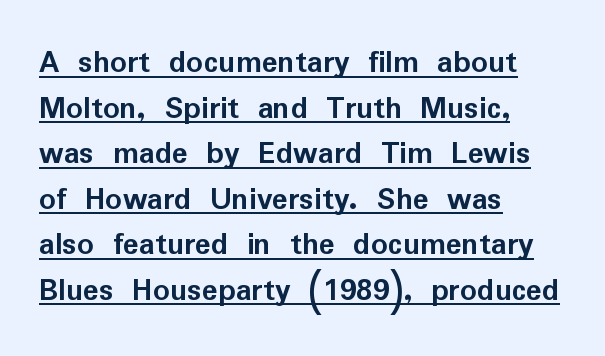
{"serif": "no", "italic": "no", "bold": "yes", "weight": "semibold", "width": "normal", "stroke_contrast": "low", "x_height": "medium", "monospaced": "no", "underline": "yes", "align": "left", "line_spacing": "normal", "line_spacing_ratio": 1.38, "letter_spacing": "normal", "letter_spacing_em": 0.0, "glyph_px": 33}
